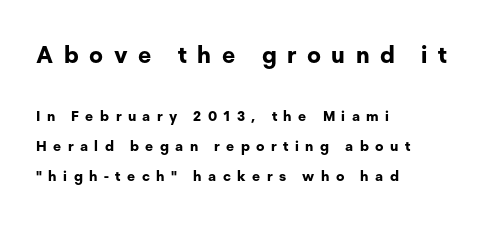
Q: Is the text bold? A: Yes.
Q: Is the text italic (slanted)? A: No, it is upright.
Q: Is the text underlined? A: No.
Q: How is the paragraph aligned? A: Left-aligned.
Q: Is the spacing between letters normal or unusually wide? A: Unusually wide.
Q: Is the spacing between lines tight, normal or loose? A: Loose.
Q: Which block of text is set in a larger size, the first (top) or the second (bottom)? A: The first (top) one.
